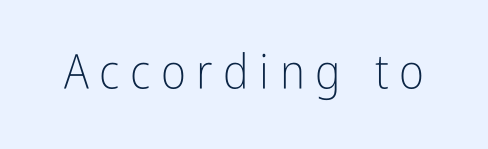
The image shows 48 px light, condensed sans-serif type, upright; set unusually wide letter spacing (+0.22 em), not underlined; low stroke contrast and a medium x-height.
